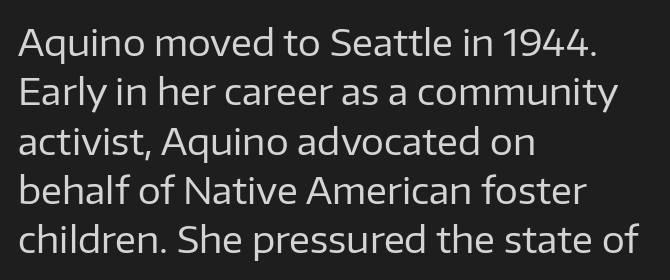
The image shows 36 px regular-weight sans-serif type, upright; set left-aligned, normal line spacing (1.37x), normal letter spacing, not underlined; low stroke contrast and a medium x-height.
